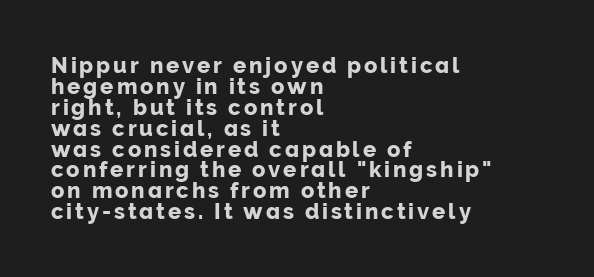
The passage is arranged the way most books set body copy — flush left. The specimen reads as upright at a glance. The baseline area is clear. This block would grow much taller if given ordinary leading; it's compressed now.
